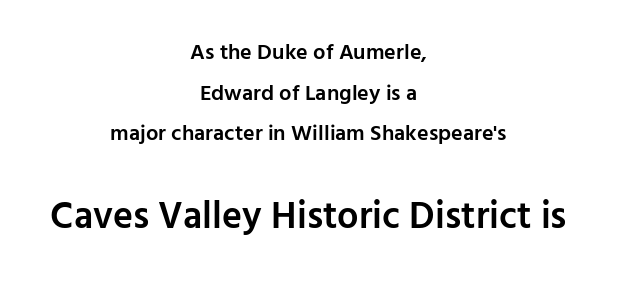
{"serif": "no", "italic": "no", "bold": "semi", "weight": "semibold", "width": "normal", "stroke_contrast": "low", "x_height": "medium", "monospaced": "no", "underline": "no", "align": "center", "line_spacing_ratio": 1.85, "letter_spacing": "normal", "letter_spacing_em": 0.0, "larger_block": "second", "size_ratio": 1.73, "glyph_px": 38}
